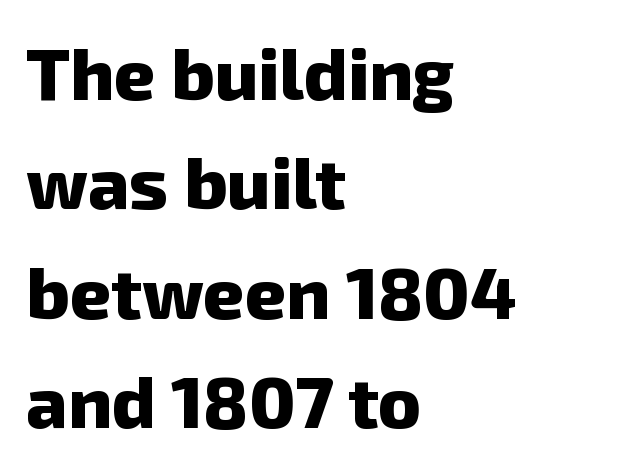
{"serif": "no", "bold": "yes", "weight": "heavy", "width": "normal", "stroke_contrast": "low", "x_height": "medium", "monospaced": "no", "underline": "no", "align": "left", "line_spacing": "normal", "line_spacing_ratio": 1.52, "letter_spacing": "normal", "letter_spacing_em": 0.0, "glyph_px": 72}
